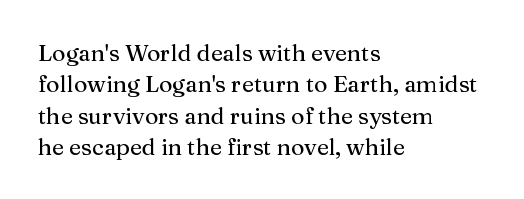
The image shows 23 px text type, upright; set left-aligned, normal line spacing (1.36x), normal letter spacing, not underlined.
